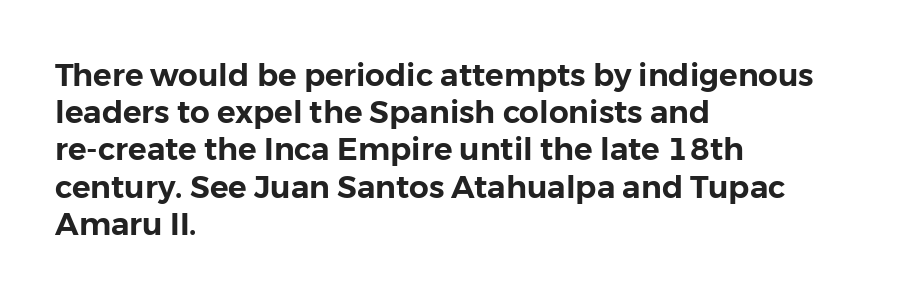
{"serif": "no", "italic": "no", "width": "normal", "stroke_contrast": "low", "x_height": "medium", "monospaced": "no", "underline": "no", "align": "left", "line_spacing_ratio": 1.2, "letter_spacing": "normal", "letter_spacing_em": 0.0, "glyph_px": 31}
